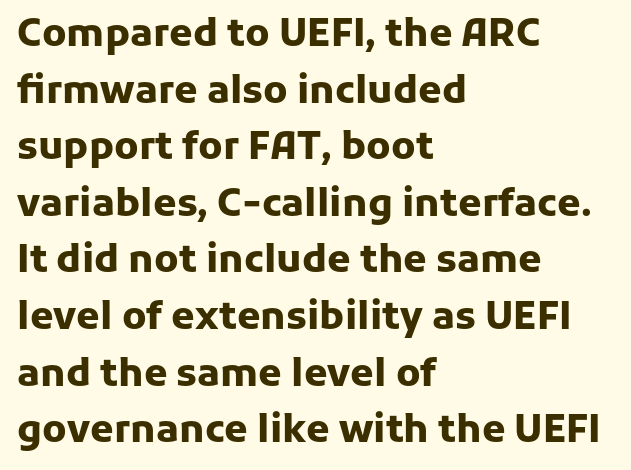
The image shows 38 px heavy sans-serif type, upright; set left-aligned, normal line spacing (1.49x), normal letter spacing, not underlined; low stroke contrast and a medium x-height.
